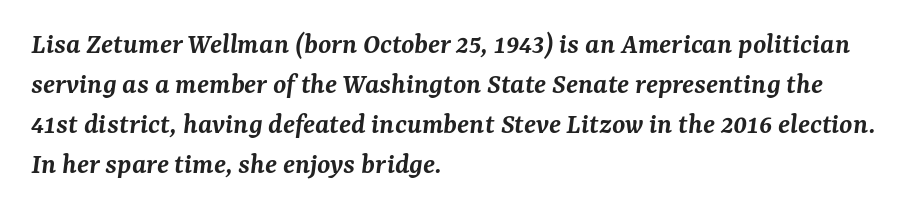
Here the glyphs are tracked normally, forming tight word shapes. Does the weight exceed regular? Yes, but only to semibold. The glyphs in this specimen are seriffed. The specimen omits any rule beneath the text block's lines.
